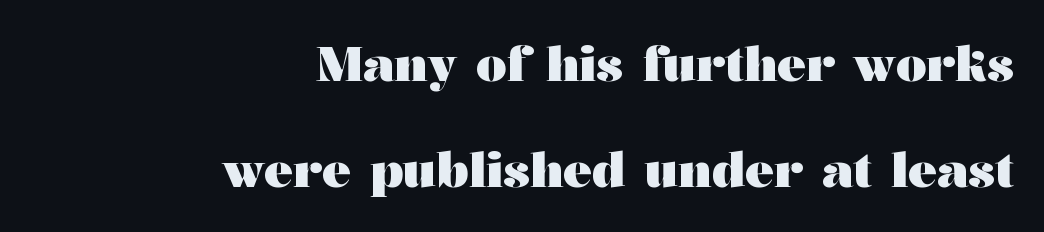
Letterform terminals end in serifs throughout the passage. Students, observe: this is what heavily led, spacious text looks like. A bare baseline throughout the passage. The horizontal fit of the characters is conventional and even.
